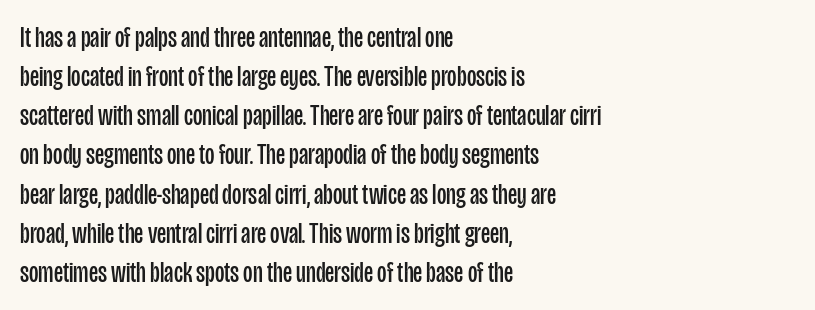
These lines were composed using upright roman letters. Compared with typical paragraphs, the rows here are spaced about the same. Here the designer chose a conventional face with non-uniform glyph widths. On a weight scale, this lands at 450 or below.
